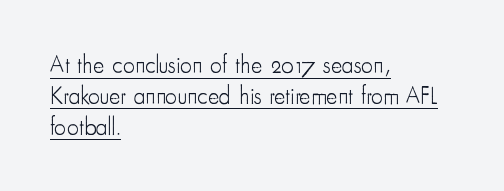
{"italic": "no", "bold": "no", "underline": "yes", "align": "left", "line_spacing": "normal", "line_spacing_ratio": 1.29, "letter_spacing": "normal", "letter_spacing_em": 0.0, "glyph_px": 24}
